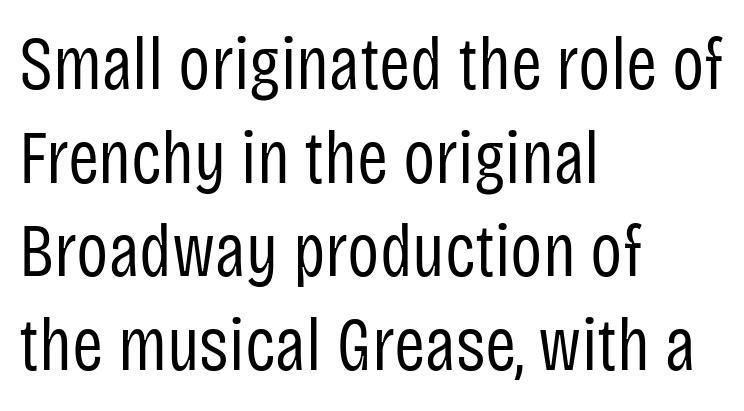
The ragged edge is on the right, which tells us the setting is flush left. In terms of leading, this rendering sits right in the middle. A clean baseline with only descenders dipping below it. Heaviness? Minimal to ordinary, like unemphasized prose. Note the varied advance widths — an 'i' is clearly narrower than an 'm'. Font category for this specimen: sans-serif.
